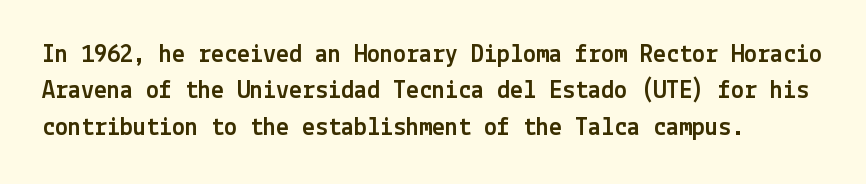
Q: Is the text italic (slanted)? A: No, it is upright.
Q: Is the text underlined? A: No.
Q: How is the paragraph aligned? A: Left-aligned.
Q: Is the spacing between letters normal or unusually wide? A: Normal.
Q: Is the spacing between lines tight, normal or loose? A: Normal.
